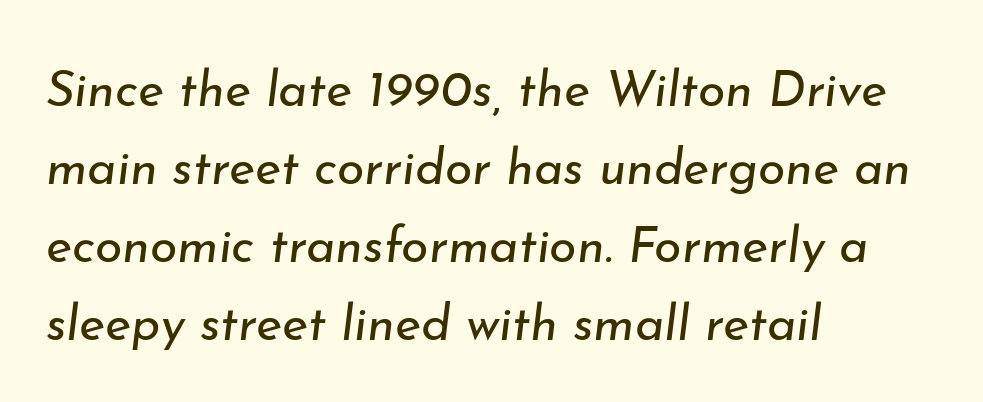
The image shows 50 px regular-weight type, italic (leaning right); set left-aligned, normal line spacing (1.56x), normal letter spacing, not underlined; low stroke contrast and a small x-height.
